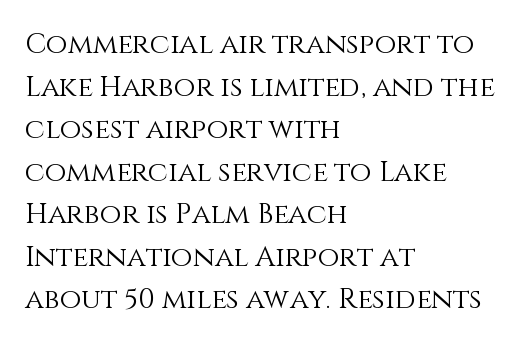
The image shows 28 px light type, upright; set left-aligned, normal line spacing (1.52x), normal letter spacing, not underlined; medium stroke contrast and a large x-height.
